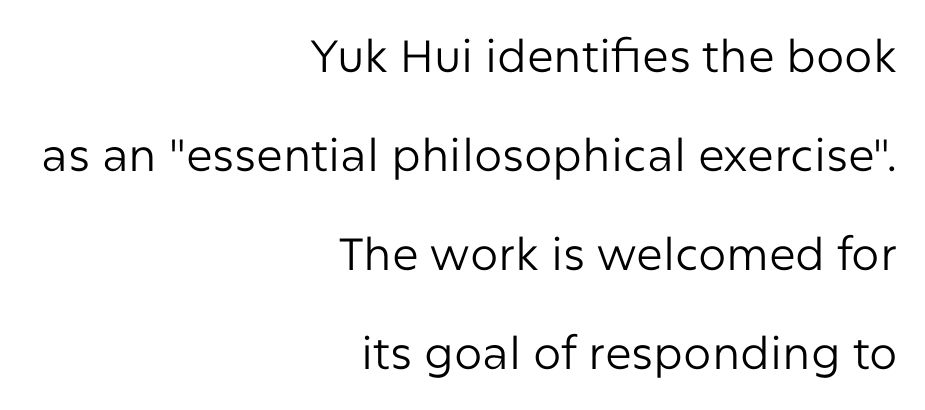
Q: Is the text bold? A: No.
Q: Is the text italic (slanted)? A: No, it is upright.
Q: Is the typeface a serif or a sans-serif typeface? A: Sans-serif.
Q: Is the text underlined? A: No.
Q: How is the paragraph aligned? A: Right-aligned.
Q: Is the spacing between letters normal or unusually wide? A: Normal.
Q: Is the spacing between lines tight, normal or loose? A: Loose.
Q: Width (condensed, normal, or wide)? A: Normal.
Q: Stroke contrast? A: Low.
Q: x-height? A: Medium.
Q: Monospaced? A: No.
